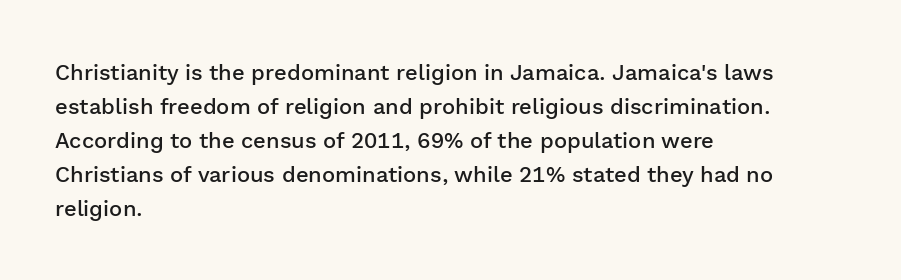
Students, note that the glyphs here touch the page at normal intervals. The line-height multiplier appears to be the usual default. Horizontal alignment here is leftward, the default for most running prose. Descenders are the only things crossing below the line. A bit beefed up — I'd call it semibold rather than bold. You can tell it's not italic because the verticals are truly vertical.
